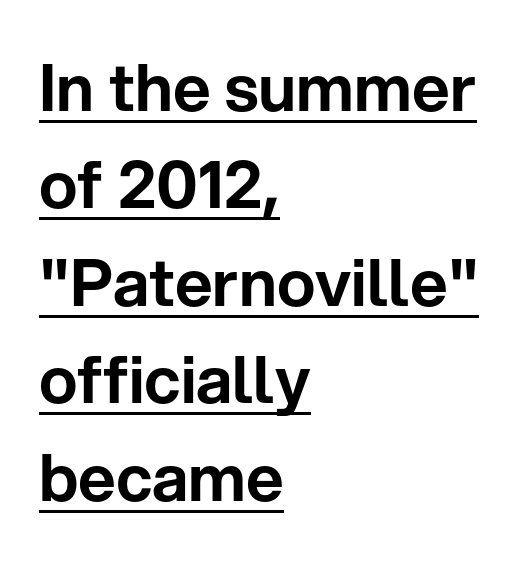
Layout note: lines flush left. Character widths vary here, with narrow letters taking less room than wide ones. These lines were composed using upright roman letters. How are the letters spaced? Ordinarily, with no added tracking.
